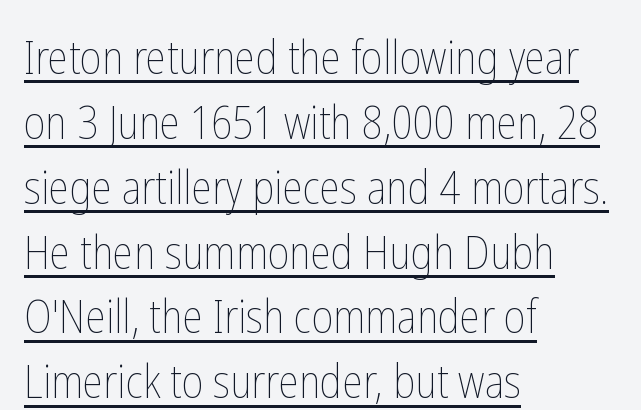
These glyphs show unthickened strokes, regular width or finer. Do the letters lean? They stand straight. Here the designer chose a conventional face with non-uniform glyph widths. One glance says typical: line gaps are just what's usual.
